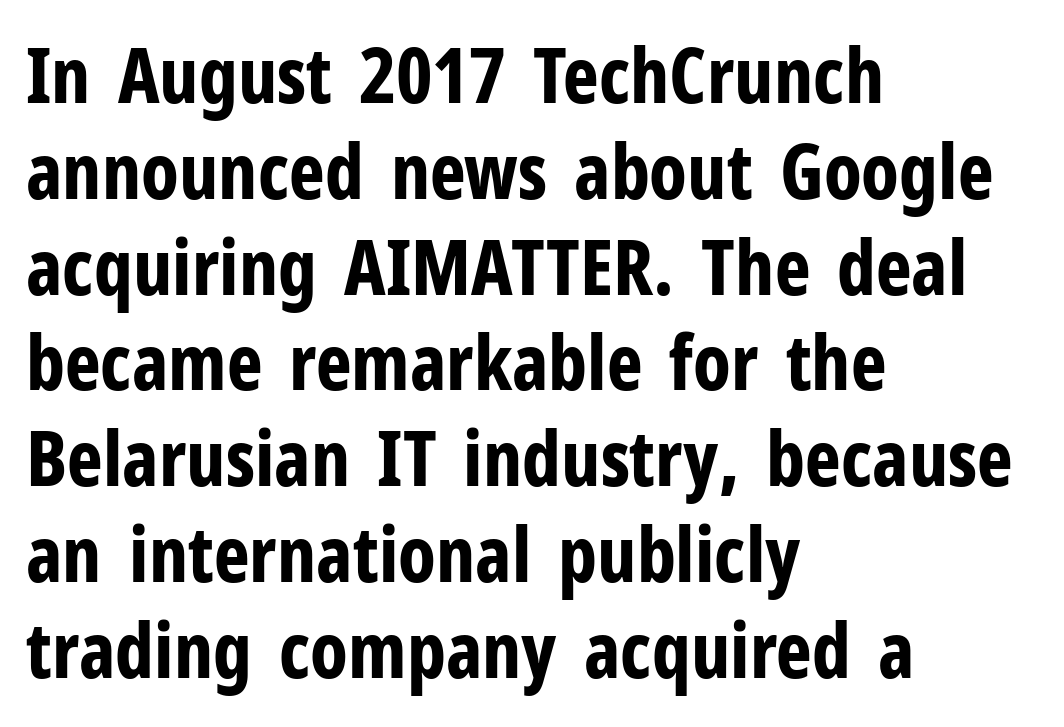
{"serif": "no", "italic": "no", "bold": "yes", "weight": "bold", "width": "condensed", "stroke_contrast": "low", "x_height": "medium", "monospaced": "no", "underline": "no", "align": "left", "line_spacing": "normal", "line_spacing_ratio": 1.26, "letter_spacing": "normal", "letter_spacing_em": 0.0, "glyph_px": 76}
